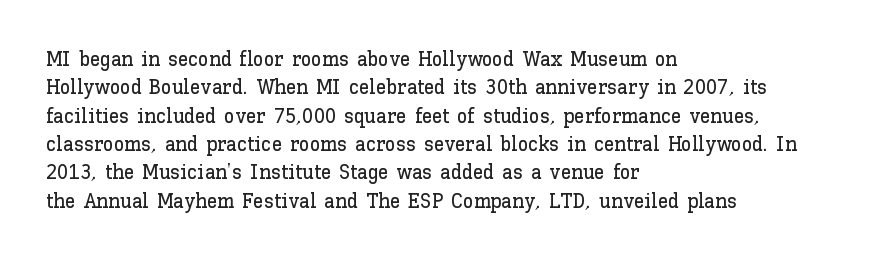
{"italic": "no", "underline": "no", "align": "left", "line_spacing": "normal", "line_spacing_ratio": 1.35, "letter_spacing": "normal", "letter_spacing_em": 0.0, "glyph_px": 21}
